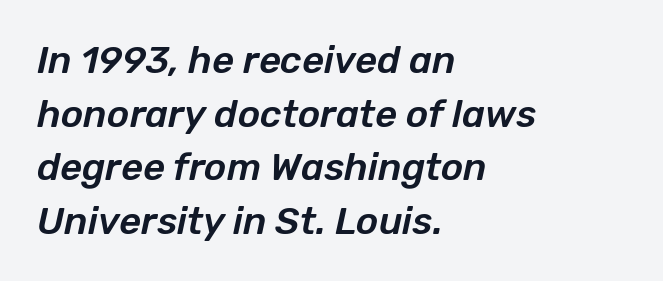
Q: Is the text italic (slanted)? A: Yes, it leans right by about 12 degrees.
Q: Is the text underlined? A: No.
Q: How is the paragraph aligned? A: Left-aligned.
Q: Is the spacing between letters normal or unusually wide? A: Normal.
Q: Is the spacing between lines tight, normal or loose? A: Normal.
Q: Width (condensed, normal, or wide)? A: Normal.
Q: Stroke contrast? A: Low.
Q: x-height? A: Medium.
Q: Monospaced? A: No.
